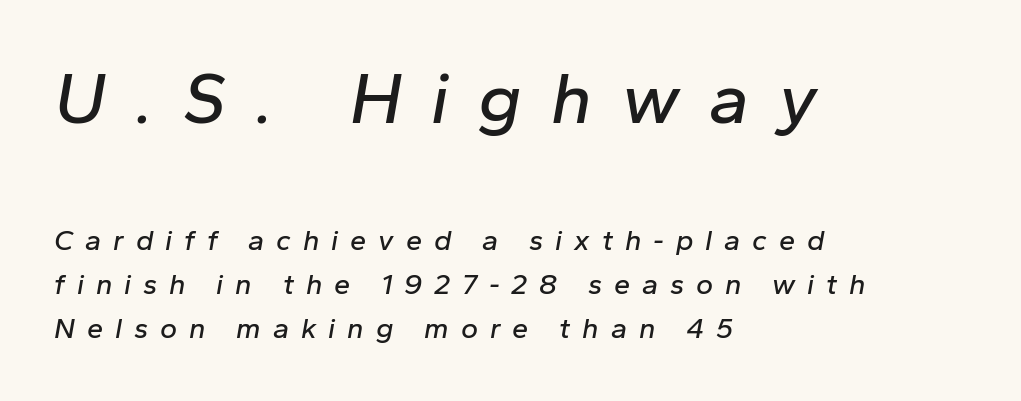
The image shows 72 px text type, italic (leaning right); set left-aligned, normal line spacing (1.53x), unusually wide letter spacing (+0.41 em), not underlined; the first (top) block is 2.48x larger; low stroke contrast and a medium x-height.
